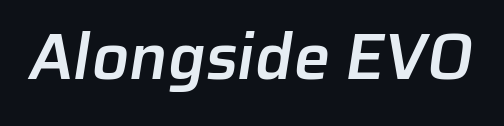
Q: Is the text bold? A: Semi-bold.
Q: Is the typeface a serif or a sans-serif typeface? A: Sans-serif.
Q: Is the text underlined? A: No.
Q: Is the spacing between letters normal or unusually wide? A: Normal.
Q: Width (condensed, normal, or wide)? A: Normal.
Q: Stroke contrast? A: Low.
Q: x-height? A: Medium.
Q: Monospaced? A: No.
